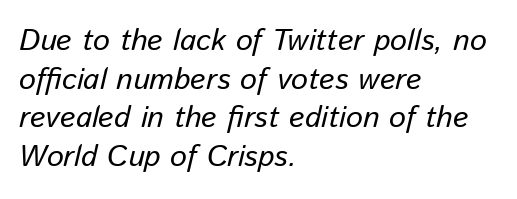
Each letter keeps its own natural width here, so spacing adapts to shape. In CSS terms this would be text-align: left. The specimen reads as italic at a glance. The face used here is rendered with its standard letterfit.
